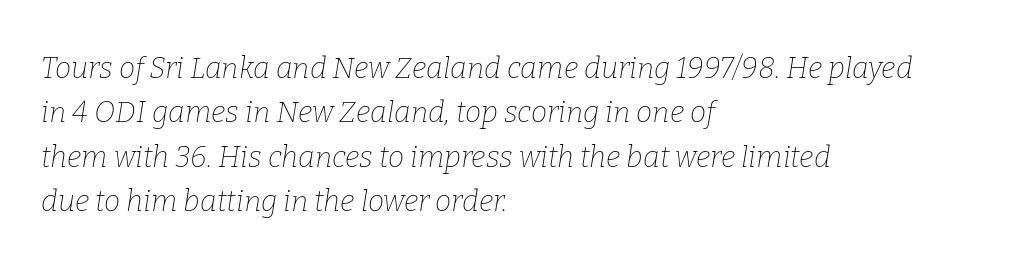
The image shows 29 px thin serif type, italic (leaning right); set left-aligned, normal line spacing (1.53x), normal letter spacing, not underlined; low stroke contrast and a medium x-height.
